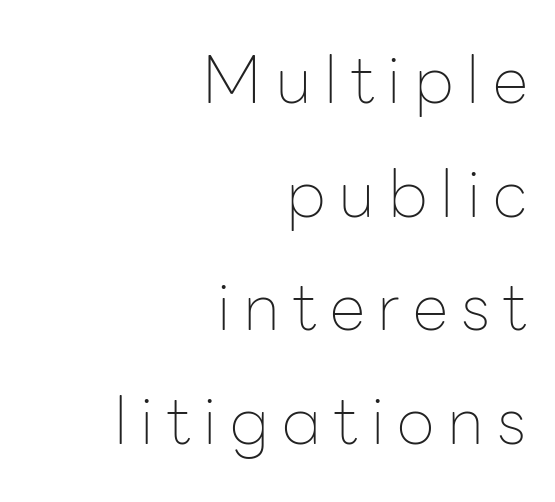
What stands out about the letter spacing? Its width — letters are far apart. Is this a heavy cut? Hardly; it is regular or lighter. The passage shown is typed in a proportional face where columns would drift. Unlike italic type, these characters show no tilt at all.
